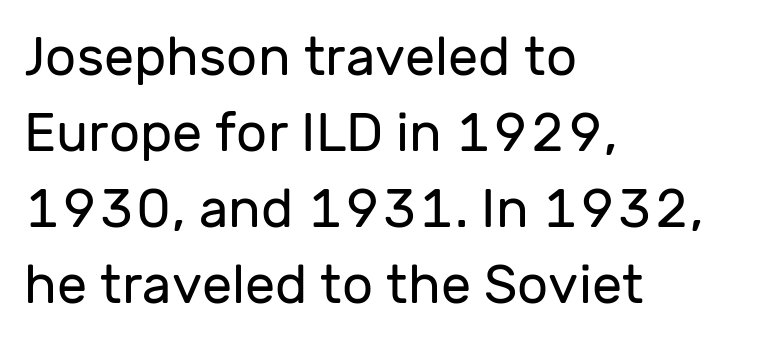
Q: Is the text bold? A: No.
Q: Is the text italic (slanted)? A: No, it is upright.
Q: Is the typeface a serif or a sans-serif typeface? A: Sans-serif.
Q: Is the text underlined? A: No.
Q: How is the paragraph aligned? A: Left-aligned.
Q: Is the spacing between letters normal or unusually wide? A: Normal.
Q: Is the spacing between lines tight, normal or loose? A: Normal.
Q: Width (condensed, normal, or wide)? A: Normal.
Q: Stroke contrast? A: Low.
Q: x-height? A: Medium.
Q: Monospaced? A: No.
